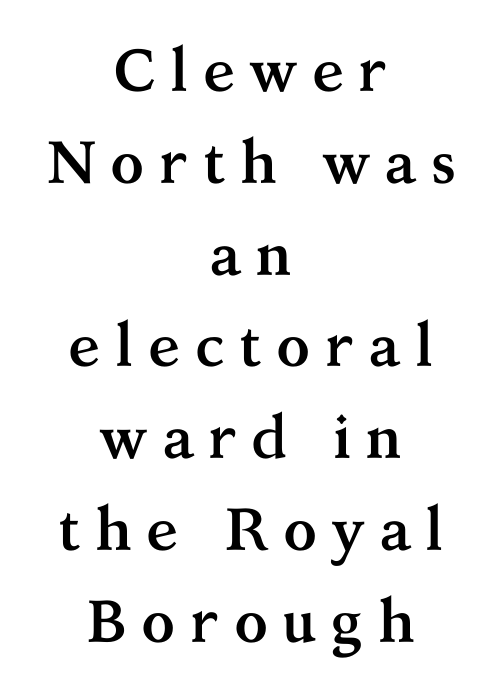
Q: Is the text bold? A: Yes.
Q: Is the text italic (slanted)? A: No, it is upright.
Q: Is the typeface a serif or a sans-serif typeface? A: Serif.
Q: Is the text underlined? A: No.
Q: How is the paragraph aligned? A: Centered.
Q: Is the spacing between letters normal or unusually wide? A: Unusually wide.
Q: Is the spacing between lines tight, normal or loose? A: Normal.
Q: Width (condensed, normal, or wide)? A: Normal.
Q: Stroke contrast? A: Medium.
Q: x-height? A: Medium.
Q: Monospaced? A: No.
